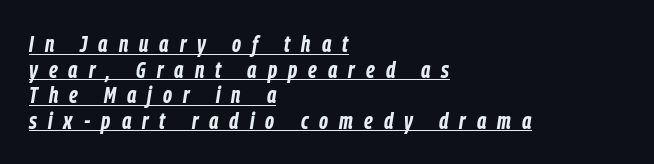
Students, observe the line beneath the letters — that is underlining. The tracking reads as deliberately expanded to a designer's eye. You could barely slide anything between these rows. Emphasis by weight is at full strength: bold.
